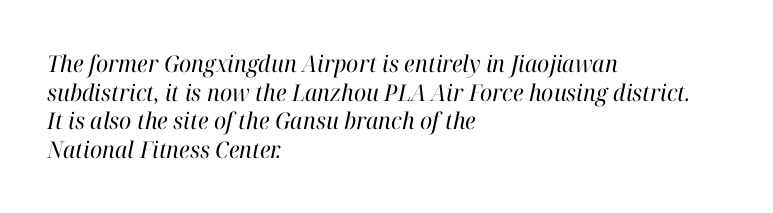
Heft: none added — not bold. Layout note: lines flush left. Students, note that the glyphs here touch the page at normal intervals. The rendering applies a slant to the glyphs. This rendering features lettering with no underline.
